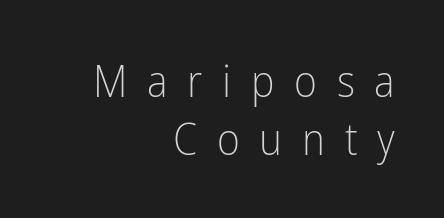
Q: Is the text bold? A: No.
Q: Is the text italic (slanted)? A: No, it is upright.
Q: Is the typeface a serif or a sans-serif typeface? A: Sans-serif.
Q: Is the text underlined? A: No.
Q: How is the paragraph aligned? A: Right-aligned.
Q: Is the spacing between letters normal or unusually wide? A: Unusually wide.
Q: Is the spacing between lines tight, normal or loose? A: Normal.
Q: Width (condensed, normal, or wide)? A: Condensed.
Q: Stroke contrast? A: Low.
Q: x-height? A: Medium.
Q: Monospaced? A: No.
